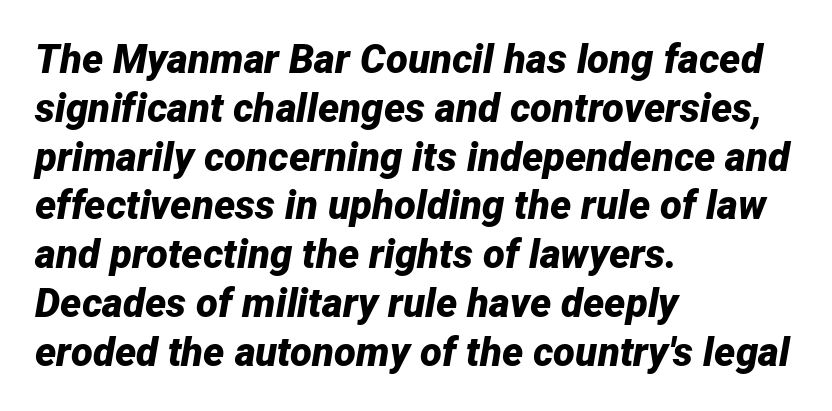
Tracking here is standard; glyphs follow each other at the usual distance. Emphasis-style slanted type is in use. A student would call this left alignment; a typographer would say flush left, rag right. The sample has been set heavy, in full bold. The baseline area is clear.
